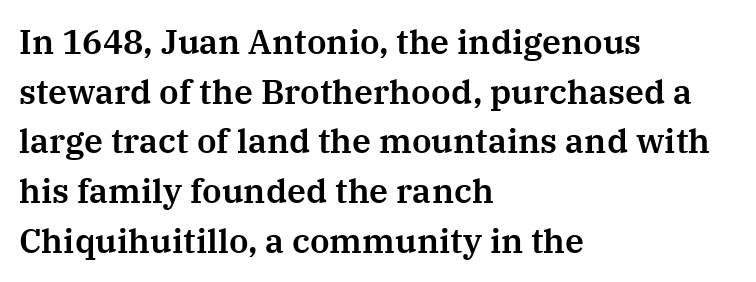
Inter-character spacing is left at the font's built-in metrics. Looks like regular typesetting: each glyph gets only the width it needs. The lines in this sample share a left origin and differ only in where they stop. The axis of the letterforms is exactly vertical.
